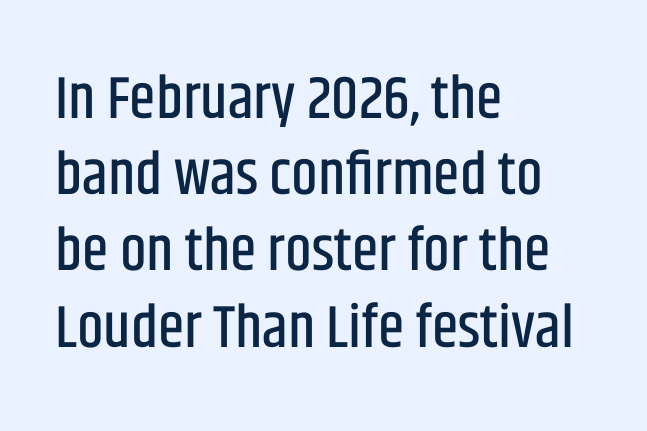
Q: Is the text italic (slanted)? A: No, it is upright.
Q: Is the typeface a serif or a sans-serif typeface? A: Sans-serif.
Q: Is the text underlined? A: No.
Q: How is the paragraph aligned? A: Left-aligned.
Q: Is the spacing between letters normal or unusually wide? A: Normal.
Q: Is the spacing between lines tight, normal or loose? A: Normal.
Q: Width (condensed, normal, or wide)? A: Condensed.
Q: Stroke contrast? A: Low.
Q: x-height? A: Large.
Q: Monospaced? A: No.
